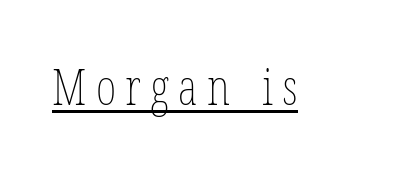
Looks like regular typesetting: each glyph gets only the width it needs. Vertical stems look standard width or narrower in stroke. Every word sits above its own underline. Upright lettering throughout.
